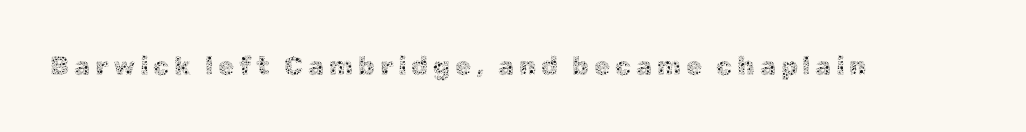
Q: Is the text bold? A: No.
Q: Is the text italic (slanted)? A: No, it is upright.
Q: Is the text underlined? A: No.
